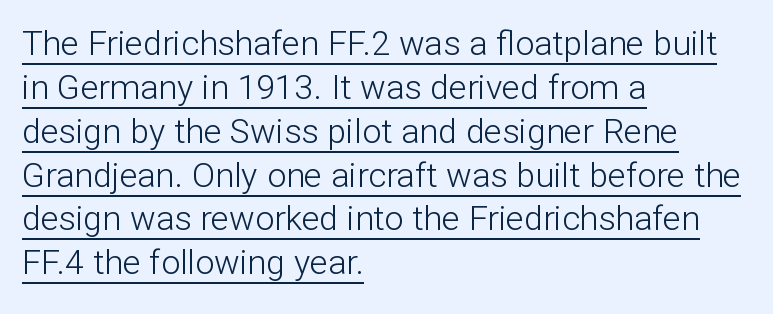
The image shows 34 px light sans-serif type, upright; set left-aligned, normal line spacing (1.29x), normal letter spacing, underlined; low stroke contrast and a medium x-height.
